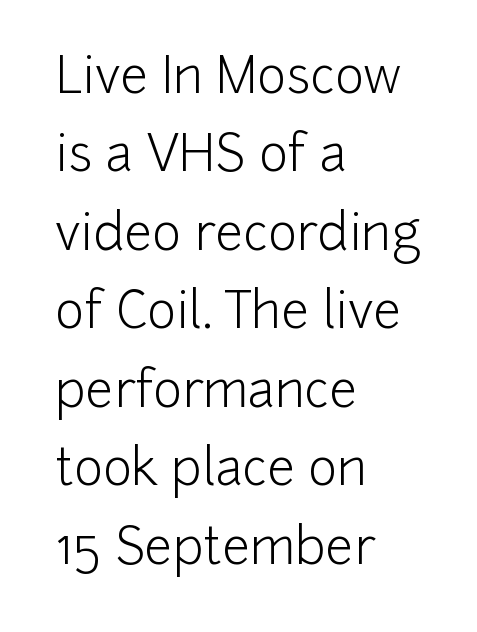
{"serif": "no", "italic": "no", "bold": "no", "weight": "light", "width": "normal", "stroke_contrast": "low", "x_height": "medium", "monospaced": "no", "underline": "no", "align": "left", "line_spacing": "normal", "line_spacing_ratio": 1.57, "letter_spacing": "normal", "letter_spacing_em": 0.0, "glyph_px": 50}
